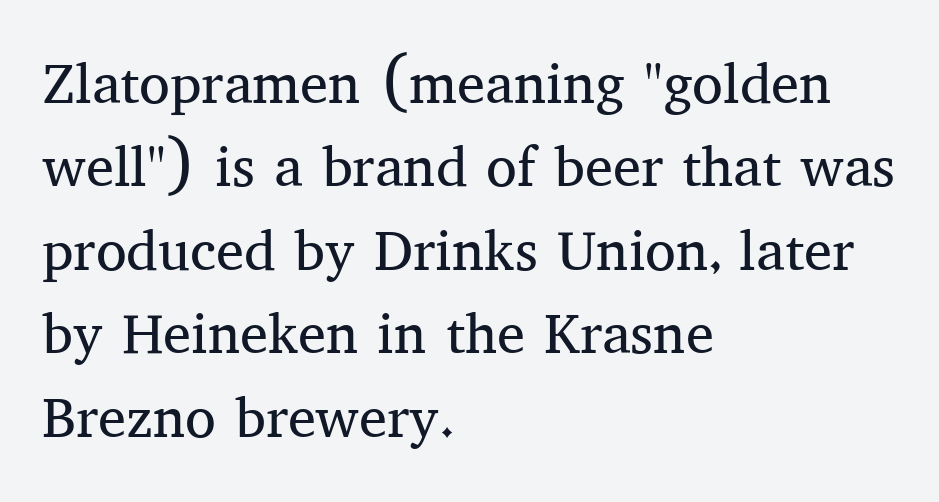
{"serif": "yes", "italic": "no", "bold": "no", "weight": "regular", "width": "normal", "stroke_contrast": "medium", "x_height": "medium", "monospaced": "no", "underline": "no", "align": "left", "line_spacing": "normal", "line_spacing_ratio": 1.49, "letter_spacing": "normal", "letter_spacing_em": 0.0, "glyph_px": 56}
